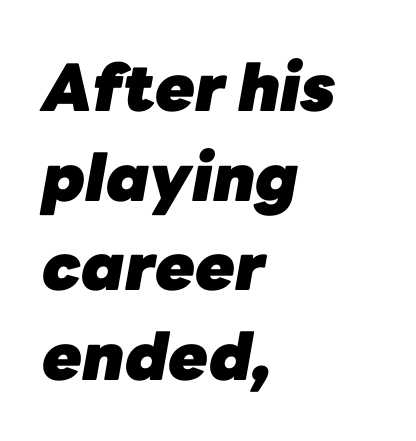
The image shows 65 px heavy type, italic (leaning right); set left-aligned, normal line spacing (1.38x), normal letter spacing, not underlined; low stroke contrast and a medium x-height.
